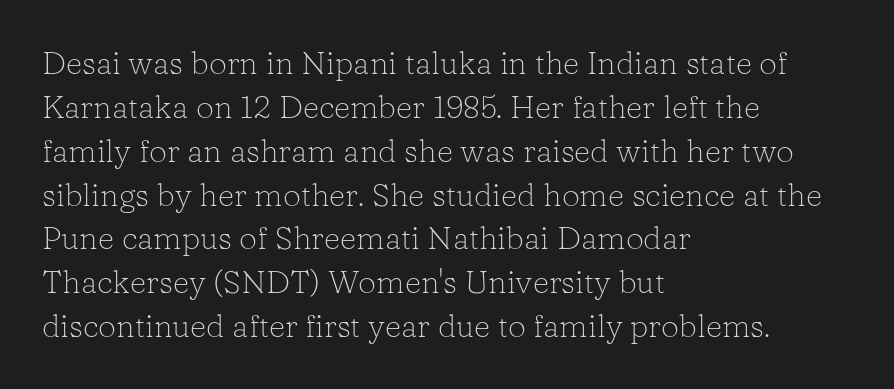
The image shows 32 px light serif type, upright; set left-aligned, normal line spacing (1.37x), normal letter spacing, not underlined; low stroke contrast and a medium x-height.
